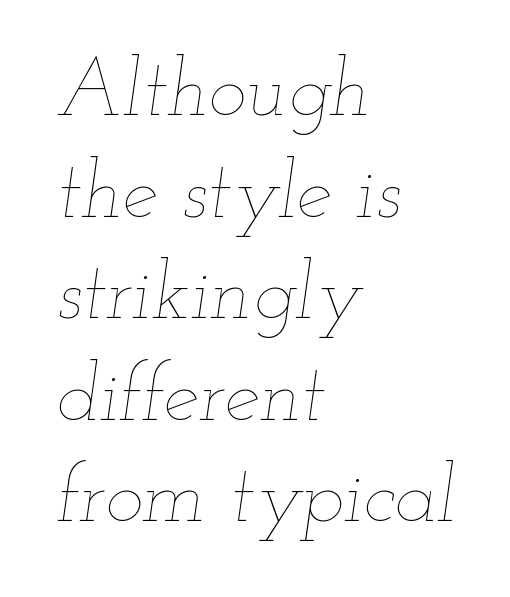
{"italic": "yes", "lean": "right", "slant_degrees": 12, "bold": "no", "weight": "thin", "width": "wide", "stroke_contrast": "low", "x_height": "small", "monospaced": "no", "underline": "no", "align": "left", "line_spacing": "normal", "line_spacing_ratio": 1.27, "letter_spacing": "normal", "letter_spacing_em": 0.0, "glyph_px": 80}
